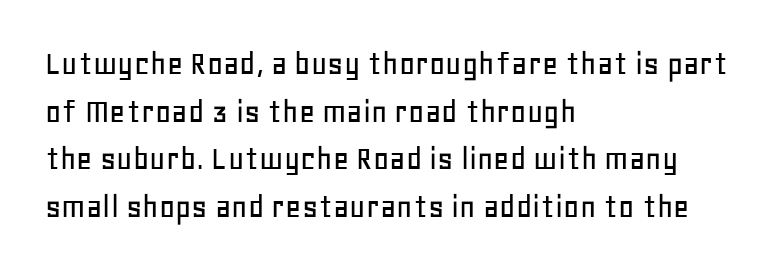
Q: Is the text italic (slanted)? A: No, it is upright.
Q: Is the typeface a serif or a sans-serif typeface? A: Sans-serif.
Q: Is the text underlined? A: No.
Q: How is the paragraph aligned? A: Left-aligned.
Q: Is the spacing between letters normal or unusually wide? A: Normal.
Q: Is the spacing between lines tight, normal or loose? A: Normal.
Q: Width (condensed, normal, or wide)? A: Normal.
Q: Stroke contrast? A: Low.
Q: x-height? A: Large.
Q: Monospaced? A: No.
